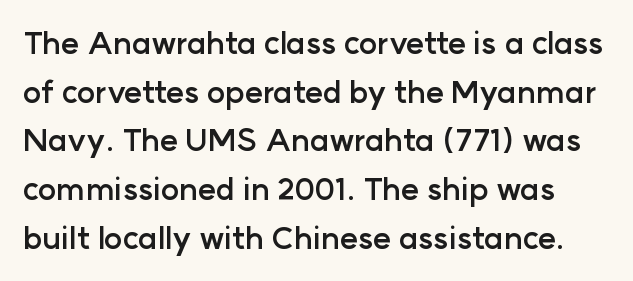
{"serif": "no", "italic": "no", "bold": "yes", "weight": "semibold", "width": "normal", "stroke_contrast": "low", "x_height": "medium", "monospaced": "no", "underline": "no", "line_spacing": "normal", "line_spacing_ratio": 1.57, "letter_spacing": "normal", "letter_spacing_em": 0.0, "glyph_px": 31}
